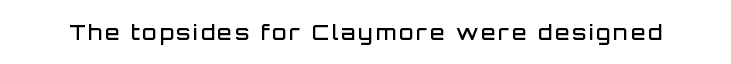
The image shows 21 px text type, upright; set not underlined.
